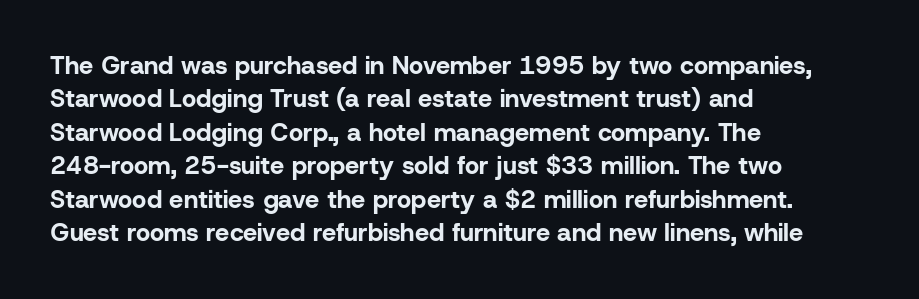
The image shows 25 px bold type, upright; set left-aligned, normal line spacing (1.34x), normal letter spacing, not underlined.
